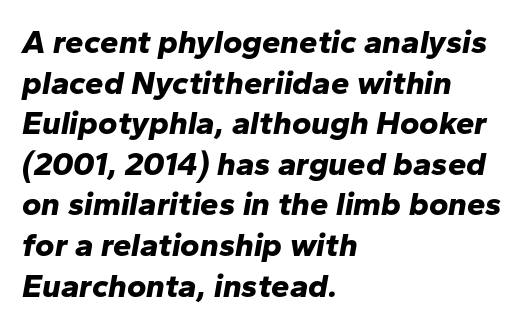
The lettering tilts uniformly, giving the passage an italic look. Its strokes are broad and dark, the hallmark of bold type. Proportional: the letters do not fall into vertical columns. Caption: standard tracking, unaltered. Anything drawn beneath the words? Only blank space. This sample is left-justified, so line endings fall wherever the words run out.
